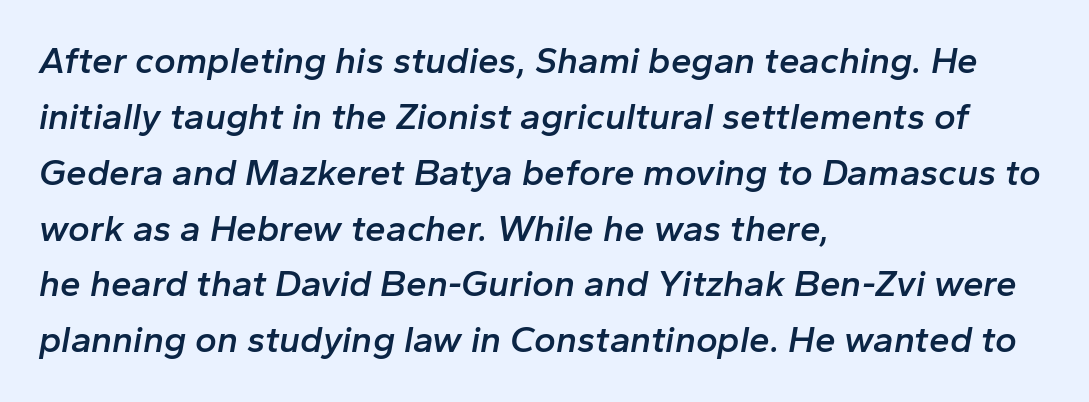
A student would call this left alignment; a typographer would say flush left, rag right. This sample uses an oblique cut, with every glyph tilted off the vertical. Set as a demibold, roughly 600 on the weight scale. The passage shown is typed in a proportional face where columns would drift. Nobody touched the tracking dial on this one.
